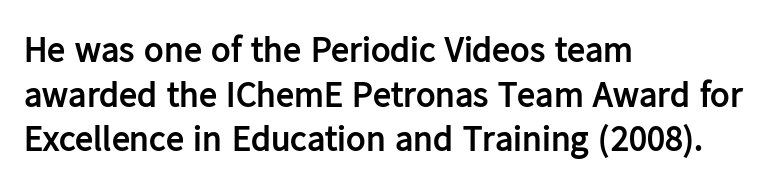
{"serif": "no", "italic": "no", "bold": "yes", "weight": "semibold", "width": "normal", "stroke_contrast": "low", "x_height": "medium", "monospaced": "no", "underline": "no", "align": "left", "line_spacing_ratio": 1.24, "letter_spacing": "normal", "letter_spacing_em": 0.0, "glyph_px": 36}
